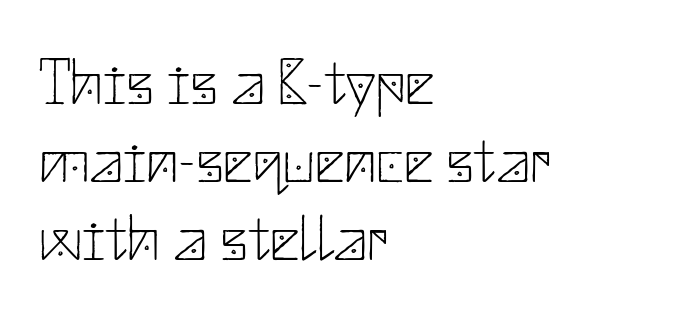
{"serif": "no", "italic": "no", "bold": "no", "weight": "thin", "width": "normal", "stroke_contrast": "low", "x_height": "small", "underline": "no", "align": "left", "line_spacing_ratio": 1.2, "letter_spacing": "normal", "letter_spacing_em": 0.0, "glyph_px": 65}
